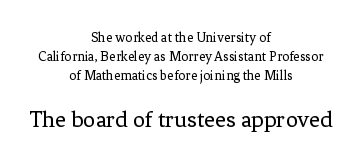
{"italic": "no", "bold": "no", "underline": "no", "align": "center", "line_spacing": "normal", "line_spacing_ratio": 1.36, "letter_spacing": "normal", "letter_spacing_em": 0.0, "larger_block": "second", "size_ratio": 1.71, "glyph_px": 24}
